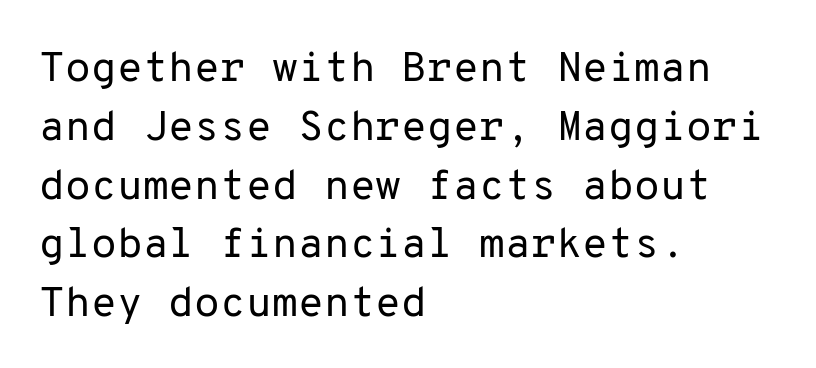
Words appear dense and cohesive because spacing is normal. Here the designer chose a console-style face with uniform glyph widths. Is the block centered? No — it sits flush against the left margin. Is this a heavy cut? Hardly; it is regular or lighter. The specimen reads as upright at a glance. Letterform terminals end flat and unadorned throughout the passage.
